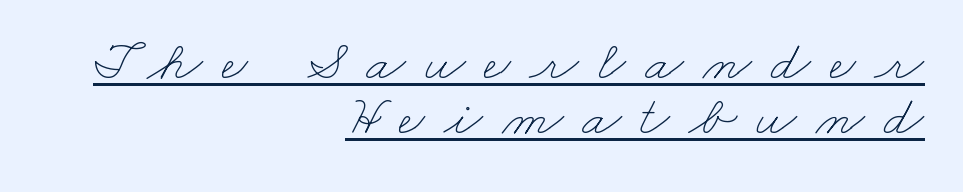
The image shows 57 px thin, wide type; set right-aligned, tight line spacing (0.97x), unusually wide letter spacing (+0.33 em), underlined; low stroke contrast and a small x-height.
